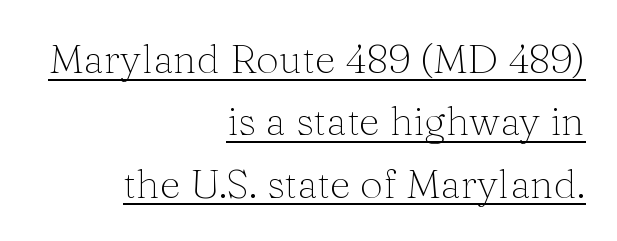
{"serif": "yes", "italic": "no", "bold": "no", "weight": "thin", "width": "normal", "stroke_contrast": "medium", "x_height": "medium", "monospaced": "no", "underline": "yes", "align": "right", "line_spacing": "normal", "line_spacing_ratio": 1.52, "letter_spacing": "normal", "letter_spacing_em": 0.0, "glyph_px": 41}
